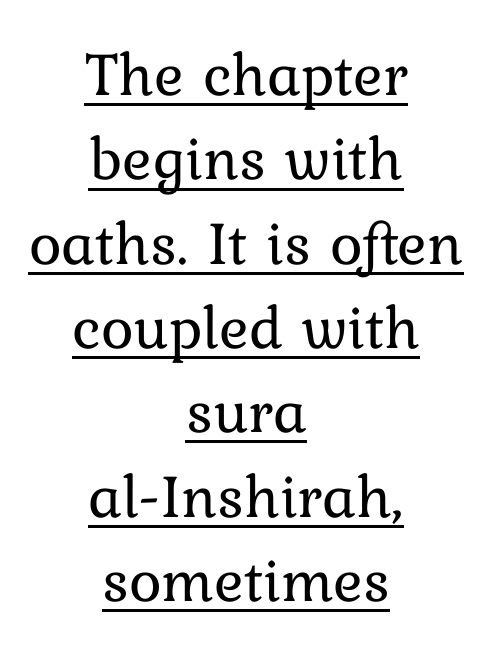
Q: Is the text bold? A: No.
Q: Is the text italic (slanted)? A: No, it is upright.
Q: Is the text underlined? A: Yes.
Q: How is the paragraph aligned? A: Centered.
Q: Is the spacing between letters normal or unusually wide? A: Normal.
Q: Is the spacing between lines tight, normal or loose? A: Normal.
Q: Width (condensed, normal, or wide)? A: Normal.
Q: Stroke contrast? A: Low.
Q: x-height? A: Medium.
Q: Monospaced? A: No.
